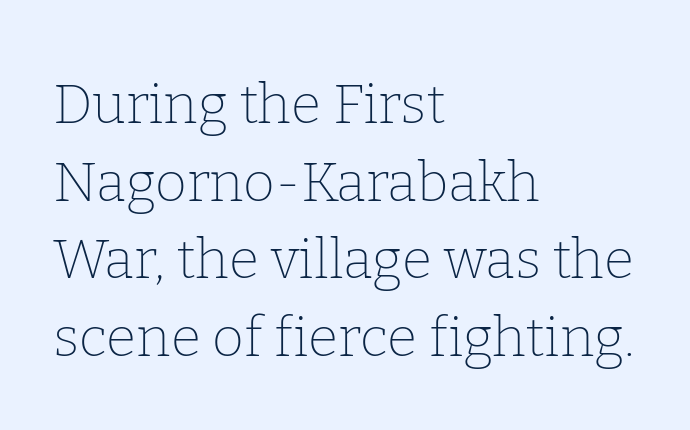
Q: Is the text bold? A: No.
Q: Is the text italic (slanted)? A: No, it is upright.
Q: Is the typeface a serif or a sans-serif typeface? A: Serif.
Q: Is the text underlined? A: No.
Q: How is the paragraph aligned? A: Left-aligned.
Q: Is the spacing between letters normal or unusually wide? A: Normal.
Q: Is the spacing between lines tight, normal or loose? A: Normal.
Q: Width (condensed, normal, or wide)? A: Normal.
Q: Stroke contrast? A: Low.
Q: x-height? A: Medium.
Q: Monospaced? A: No.
